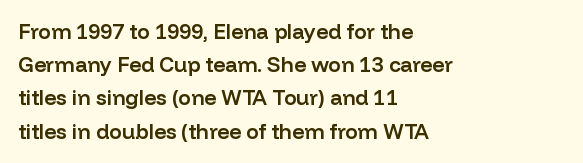
The image shows 21 px text type, upright; set left-aligned, normal line spacing (1.58x), normal letter spacing, not underlined.
